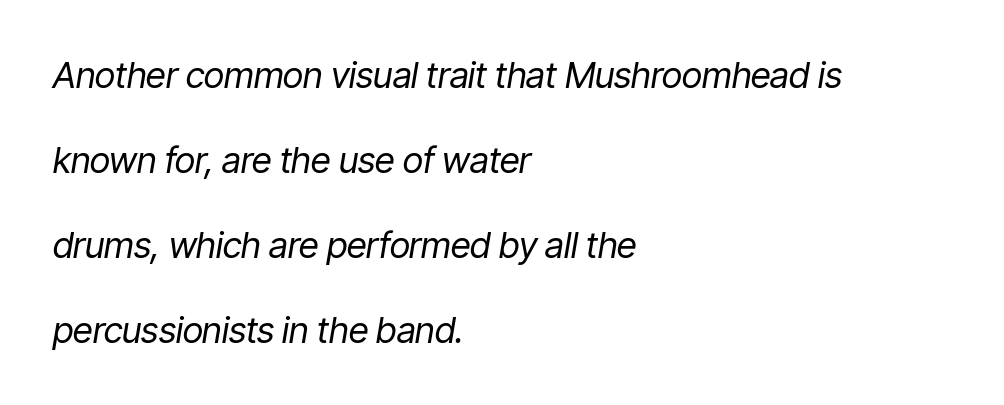
Q: Is the text bold? A: No.
Q: Is the text italic (slanted)? A: Yes, it leans right by about 9 degrees.
Q: Is the text underlined? A: No.
Q: How is the paragraph aligned? A: Left-aligned.
Q: Is the spacing between letters normal or unusually wide? A: Normal.
Q: Is the spacing between lines tight, normal or loose? A: Loose.
Q: Width (condensed, normal, or wide)? A: Condensed.
Q: Stroke contrast? A: Low.
Q: x-height? A: Medium.
Q: Monospaced? A: No.
